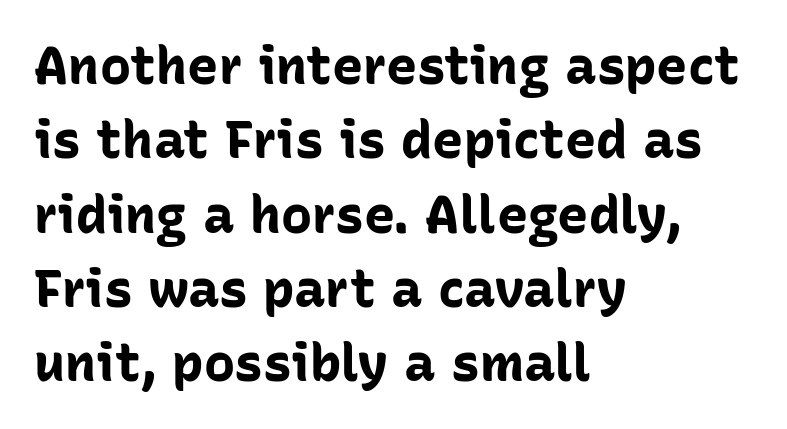
The image shows 52 px bold sans-serif type, upright; set left-aligned, normal line spacing (1.43x), normal letter spacing, not underlined; low stroke contrast and a medium x-height.
